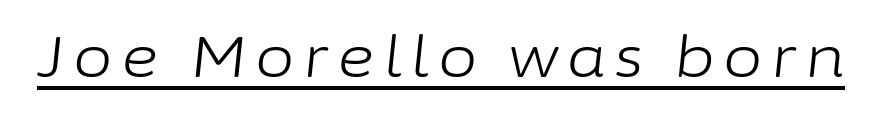
Q: Is the text bold? A: No.
Q: Is the text italic (slanted)? A: Yes, it leans right by about 6 degrees.
Q: Is the text underlined? A: Yes.
Q: Width (condensed, normal, or wide)? A: Normal.
Q: Stroke contrast? A: Low.
Q: x-height? A: Medium.
Q: Monospaced? A: No.
